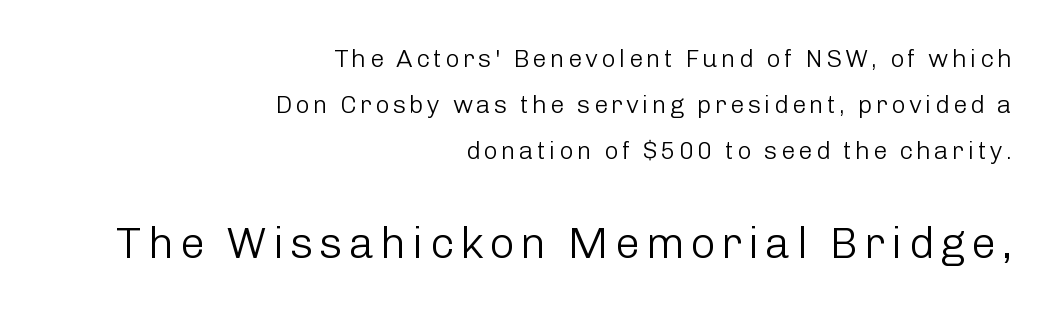
The compositor pushed each line to the right boundary. Letterform terminals end flat and unadorned throughout the passage. The zone under the glyphs is completely vacant. Heft: none added — not bold.
